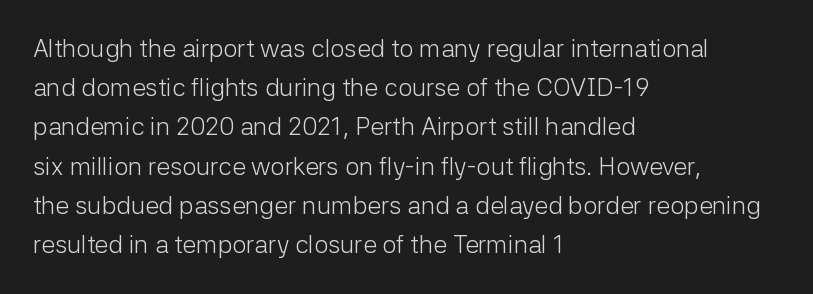
The image shows 25 px text type, upright; set left-aligned, normal line spacing (1.57x), normal letter spacing, not underlined.
